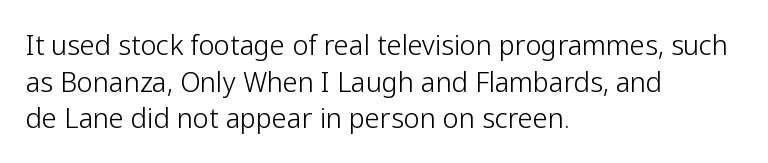
Reading down the block, your eye returns to a fixed left position each line. Do the letters lean? They stand straight. The strip under each line holds only bare page. Bold? No — there's no thickening of the strokes. Line spacing here is normal. Glyph-to-glyph distance matches everyday printed text.
